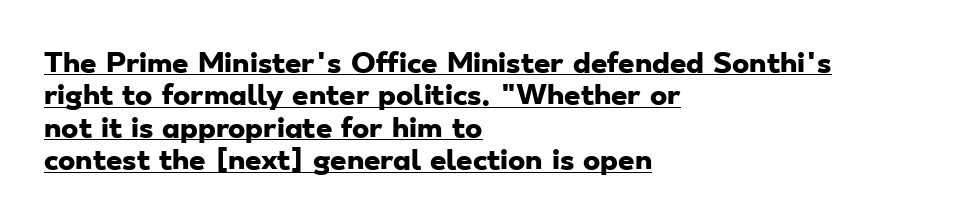
{"bold": "yes", "underline": "yes", "align": "left", "line_spacing": "normal", "line_spacing_ratio": 1.25, "letter_spacing": "normal", "letter_spacing_em": 0.0, "glyph_px": 26}
